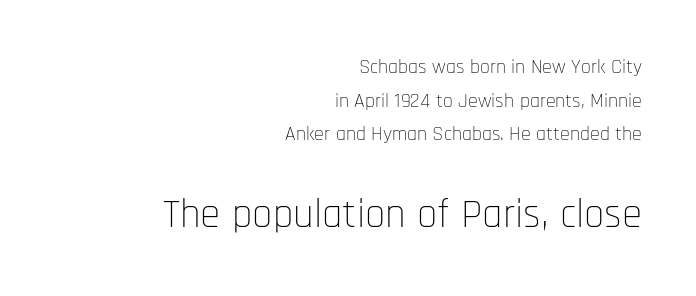
Q: Is the text bold? A: No.
Q: Is the text italic (slanted)? A: No, it is upright.
Q: Is the typeface a serif or a sans-serif typeface? A: Sans-serif.
Q: Is the text underlined? A: No.
Q: How is the paragraph aligned? A: Right-aligned.
Q: Is the spacing between letters normal or unusually wide? A: Normal.
Q: Is the spacing between lines tight, normal or loose? A: Normal.
Q: Which block of text is set in a larger size, the first (top) or the second (bottom)? A: The second (bottom) one.
Q: Width (condensed, normal, or wide)? A: Condensed.
Q: Stroke contrast? A: Low.
Q: x-height? A: Large.
Q: Monospaced? A: No.
